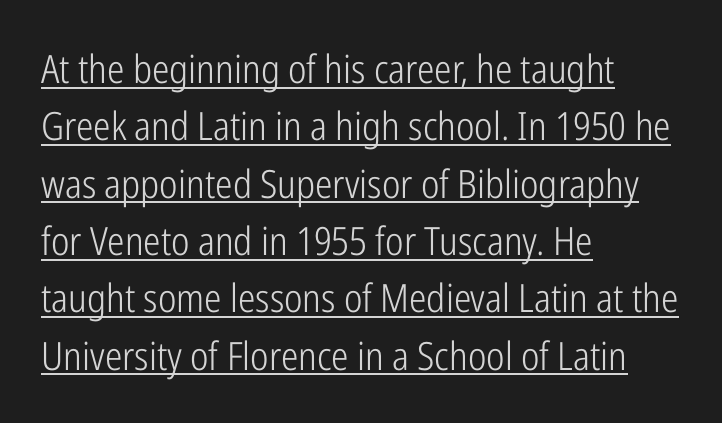
{"serif": "no", "italic": "no", "bold": "no", "weight": "light", "width": "condensed", "stroke_contrast": "low", "x_height": "medium", "monospaced": "no", "underline": "yes", "align": "left", "line_spacing": "normal", "line_spacing_ratio": 1.47, "letter_spacing": "normal", "letter_spacing_em": 0.0, "glyph_px": 39}
